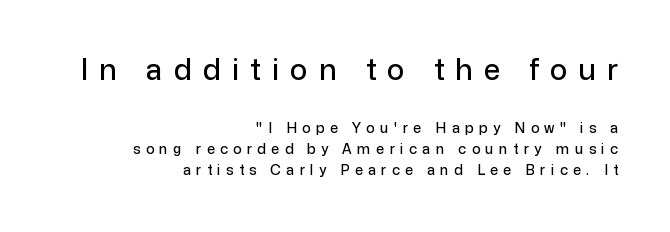
The image shows 29 px sans-serif type, upright; set right-aligned, normal line spacing (1.51x), unusually wide letter spacing (+0.39 em), not underlined; the first (top) block is 2.07x larger; low stroke contrast and a medium x-height.
